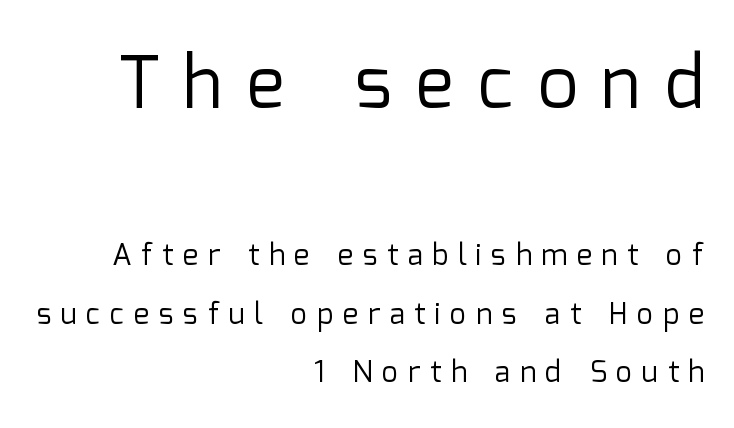
Ink coverage per letter is moderate at most. Rule under the text: the space is simply empty. Compared with typical paragraphs, the rows here are farther apart. The rendering uses natural spacing where letterforms have individual widths. Vertical strokes here are truly vertical. What kind of face is this? One without serifs — a sans.
